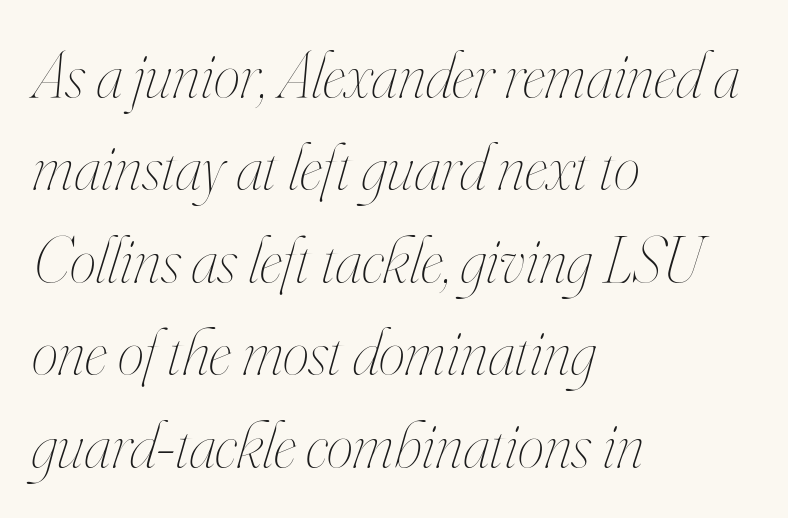
Q: Is the text bold? A: No.
Q: Is the text italic (slanted)? A: Yes, it leans right by about 16 degrees.
Q: Is the text underlined? A: No.
Q: How is the paragraph aligned? A: Left-aligned.
Q: Is the spacing between letters normal or unusually wide? A: Normal.
Q: Is the spacing between lines tight, normal or loose? A: Normal.
Q: Width (condensed, normal, or wide)? A: Condensed.
Q: Stroke contrast? A: High.
Q: x-height? A: Small.
Q: Monospaced? A: No.
